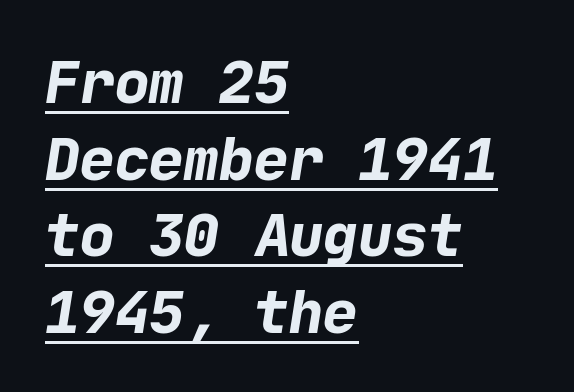
{"serif": "no", "bold": "yes", "weight": "bold", "width": "normal", "stroke_contrast": "low", "x_height": "medium", "underline": "yes", "align": "left", "line_spacing": "normal", "line_spacing_ratio": 1.32, "letter_spacing": "normal", "letter_spacing_em": 0.0, "glyph_px": 58}
